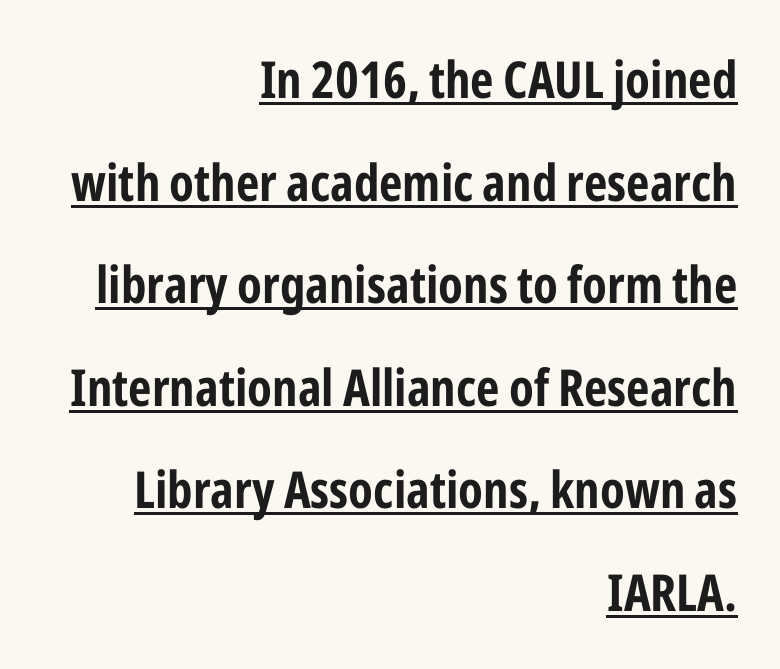
What stands out about the letter spacing? Nothing — it is the standard amount. Glance below the letters and you will spot a drawn line. Stroke thickness is high; the sample reads as a true bold. The compositor pushed each line to the right boundary. The designer dialed line spacing up above the default. Every stem runs plumb, perpendicular to the baseline.
